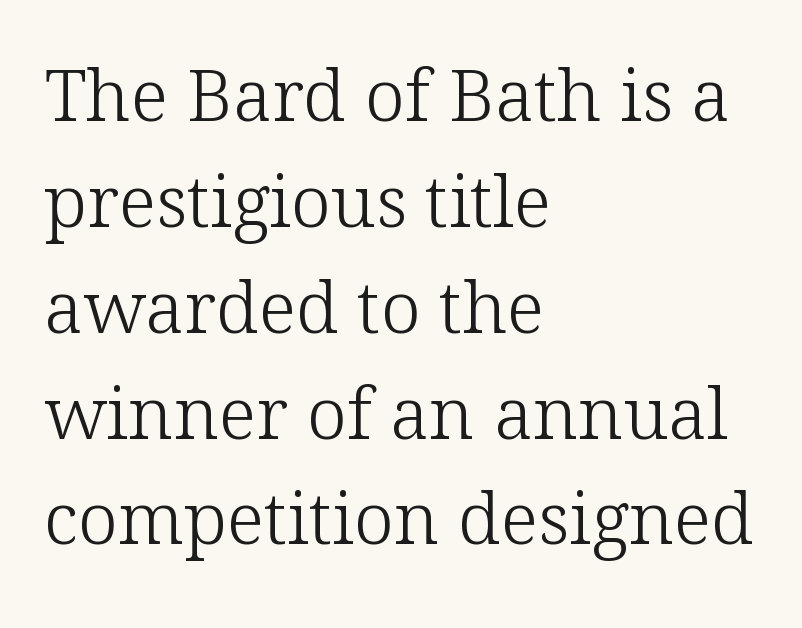
This reads as an unemphasized weight, regular at the heaviest. The letterforms sit shoulder to shoulder at normal distance. The type family on display is of the serif kind. The face used here is proportionally spaced, like ordinary book or web type.
